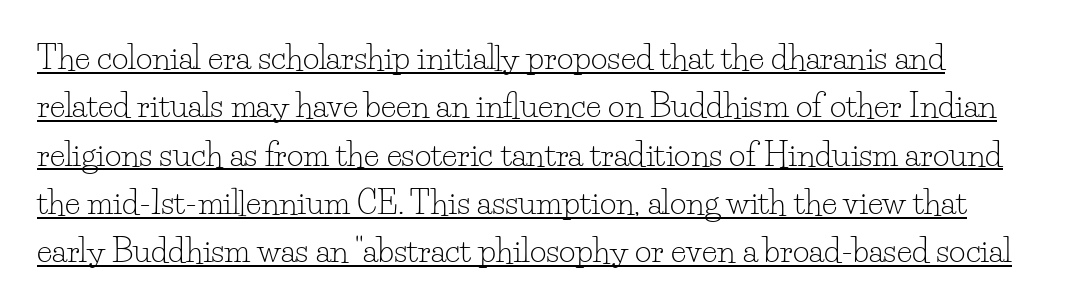
{"serif": "yes", "italic": "no", "bold": "no", "weight": "light", "width": "normal", "stroke_contrast": "low", "x_height": "small", "monospaced": "no", "underline": "yes", "line_spacing": "normal", "line_spacing_ratio": 1.51, "letter_spacing": "normal", "letter_spacing_em": 0.0, "glyph_px": 32}
